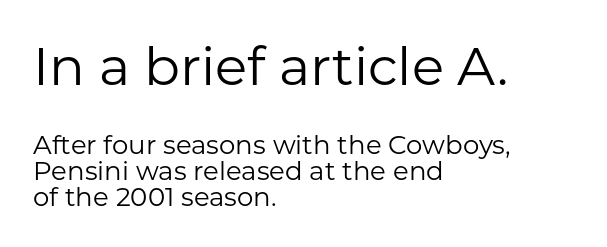
Q: Is the text bold? A: No.
Q: Is the text italic (slanted)? A: No, it is upright.
Q: Is the typeface a serif or a sans-serif typeface? A: Sans-serif.
Q: Is the text underlined? A: No.
Q: How is the paragraph aligned? A: Left-aligned.
Q: Is the spacing between letters normal or unusually wide? A: Normal.
Q: Is the spacing between lines tight, normal or loose? A: Tight.
Q: Which block of text is set in a larger size, the first (top) or the second (bottom)? A: The first (top) one.
Q: Width (condensed, normal, or wide)? A: Normal.
Q: Stroke contrast? A: Low.
Q: x-height? A: Medium.
Q: Monospaced? A: No.
